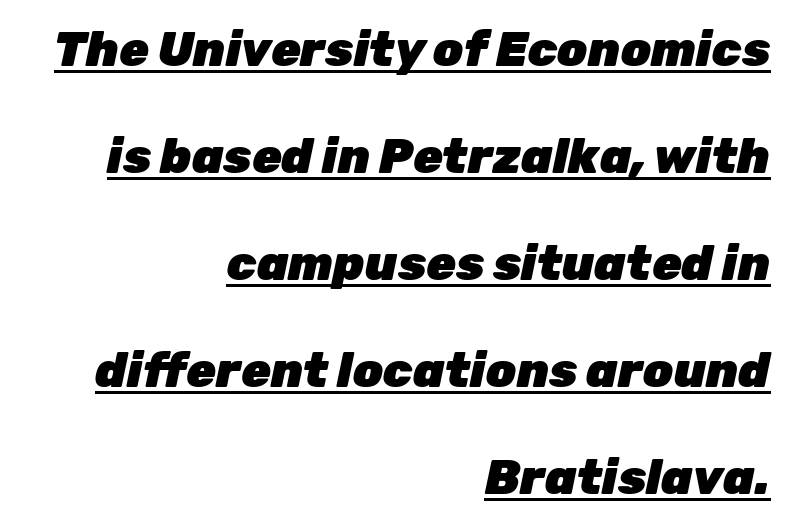
Q: Is the text bold? A: Yes.
Q: Is the text italic (slanted)? A: Yes, it leans right by about 12 degrees.
Q: Is the text underlined? A: Yes.
Q: How is the paragraph aligned? A: Right-aligned.
Q: Is the spacing between letters normal or unusually wide? A: Normal.
Q: Is the spacing between lines tight, normal or loose? A: Loose.
Q: Width (condensed, normal, or wide)? A: Normal.
Q: Stroke contrast? A: Low.
Q: x-height? A: Medium.
Q: Monospaced? A: No.
